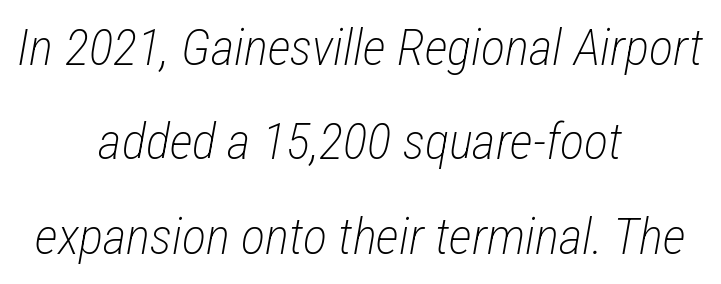
The image shows 51 px light, condensed type, italic (leaning right); set centered, line spacing 1.85x, normal letter spacing, not underlined; low stroke contrast and a medium x-height.
